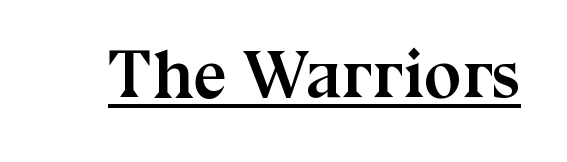
Q: Is the text bold? A: Yes.
Q: Is the text italic (slanted)? A: No, it is upright.
Q: Is the typeface a serif or a sans-serif typeface? A: Serif.
Q: Is the text underlined? A: Yes.
Q: Is the spacing between letters normal or unusually wide? A: Normal.
Q: Width (condensed, normal, or wide)? A: Normal.
Q: Stroke contrast? A: Medium.
Q: x-height? A: Medium.
Q: Monospaced? A: No.
